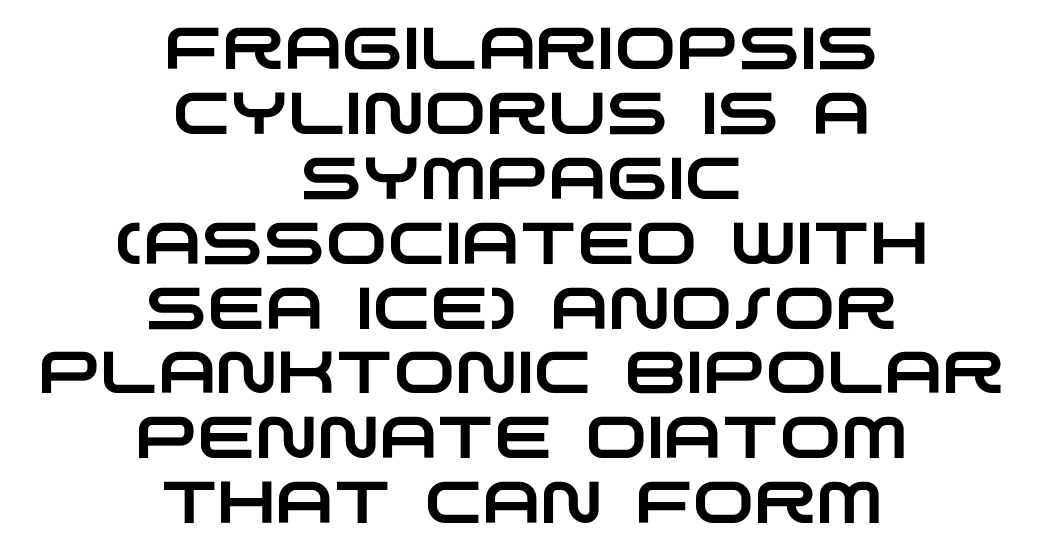
You could barely slide anything between these rows. Any mark beneath the type? The region is blank. Students, note that the glyphs here touch the page at normal intervals. The face used here is proportionally spaced, like ordinary book or web type.
